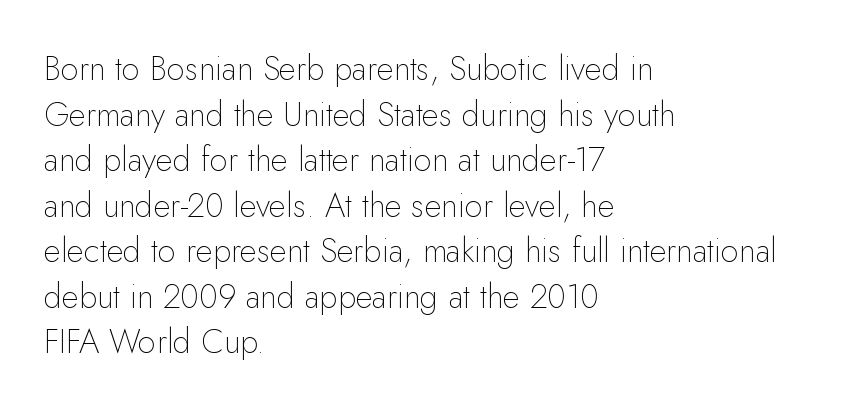
The image shows 33 px thin sans-serif type, upright; set left-aligned, normal line spacing (1.38x), normal letter spacing, not underlined; low stroke contrast and a small x-height.
